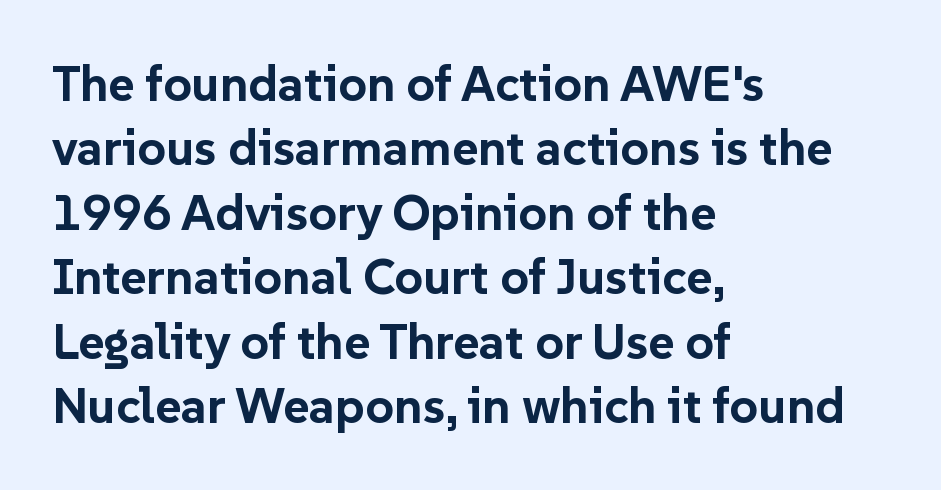
Q: Is the text bold? A: Yes.
Q: Is the text italic (slanted)? A: No, it is upright.
Q: Is the typeface a serif or a sans-serif typeface? A: Sans-serif.
Q: Is the text underlined? A: No.
Q: How is the paragraph aligned? A: Left-aligned.
Q: Is the spacing between letters normal or unusually wide? A: Normal.
Q: Is the spacing between lines tight, normal or loose? A: Normal.
Q: Width (condensed, normal, or wide)? A: Normal.
Q: Stroke contrast? A: Low.
Q: x-height? A: Medium.
Q: Monospaced? A: No.
